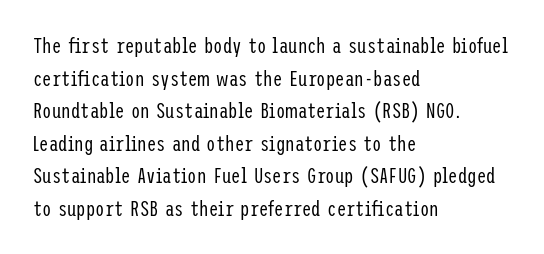
The image shows 21 px text type, upright; set left-aligned, normal line spacing (1.55x), normal letter spacing, not underlined.
